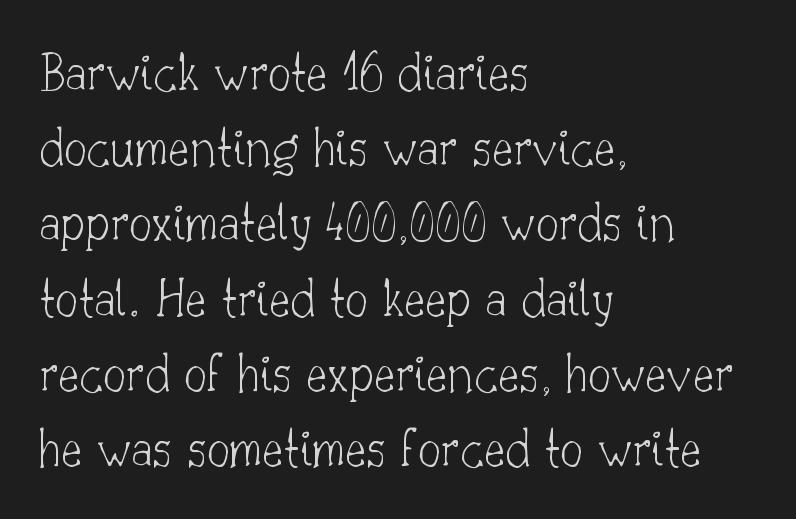
Q: Is the text bold? A: No.
Q: Is the text italic (slanted)? A: No, it is upright.
Q: Is the typeface a serif or a sans-serif typeface? A: Serif.
Q: Is the text underlined? A: No.
Q: How is the paragraph aligned? A: Left-aligned.
Q: Is the spacing between letters normal or unusually wide? A: Normal.
Q: Is the spacing between lines tight, normal or loose? A: Normal.
Q: Width (condensed, normal, or wide)? A: Normal.
Q: Stroke contrast? A: Low.
Q: x-height? A: Small.
Q: Monospaced? A: No.
